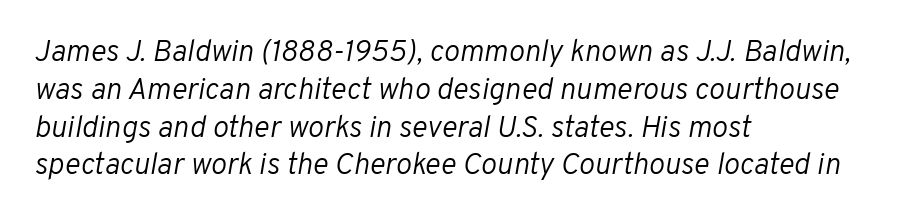
{"italic": "yes", "lean": "right", "slant_degrees": 10, "bold": "no", "weight": "light", "width": "normal", "stroke_contrast": "low", "x_height": "medium", "monospaced": "no", "underline": "no", "align": "left", "line_spacing": "normal", "line_spacing_ratio": 1.26, "letter_spacing": "normal", "letter_spacing_em": 0.0, "glyph_px": 30}
